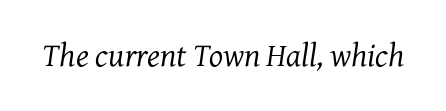
{"serif": "yes", "italic": "yes", "lean": "right", "slant_degrees": 7, "bold": "no", "weight": "regular", "width": "normal", "stroke_contrast": "medium", "x_height": "medium", "monospaced": "no", "underline": "no", "letter_spacing": "normal", "letter_spacing_em": 0.0, "glyph_px": 33}
